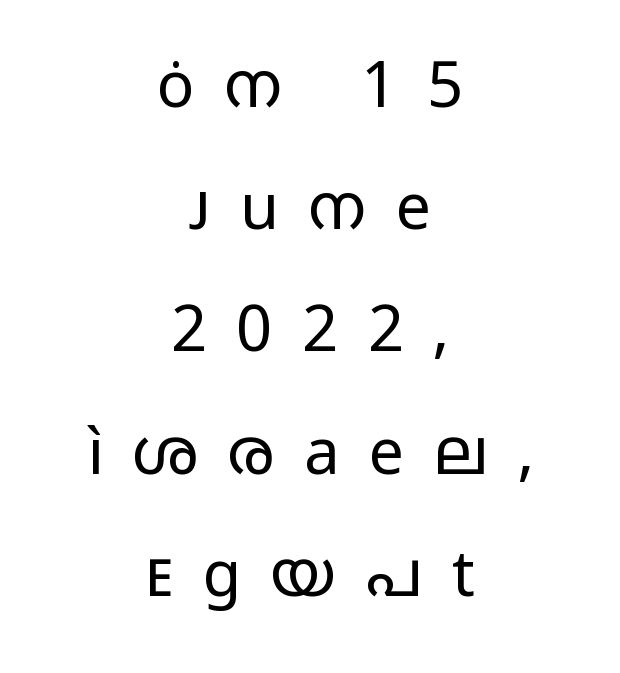
The image shows 63 px regular-weight, wide sans-serif type, upright; set centered, loose line spacing (1.94x), unusually wide letter spacing (+0.47 em), not underlined; low stroke contrast and a medium x-height.
